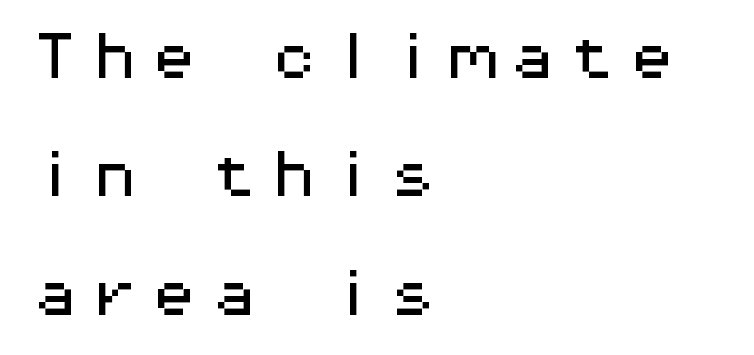
{"serif": "no", "italic": "no", "width": "wide", "stroke_contrast": "medium", "x_height": "medium", "monospaced": "yes", "underline": "no", "align": "left", "line_spacing": "loose", "line_spacing_ratio": 2.32, "glyph_px": 51}
